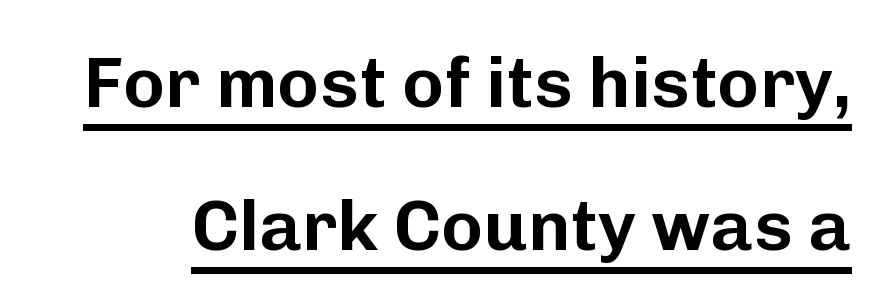
Each letter keeps its own natural width here, so spacing adapts to shape. Nothing unusual about the tracking: characters are spaced as the font intends. Grotesque or geometric, the face here clearly has no serifs. The glyphs are accompanied by a horizontal stroke just below them.
